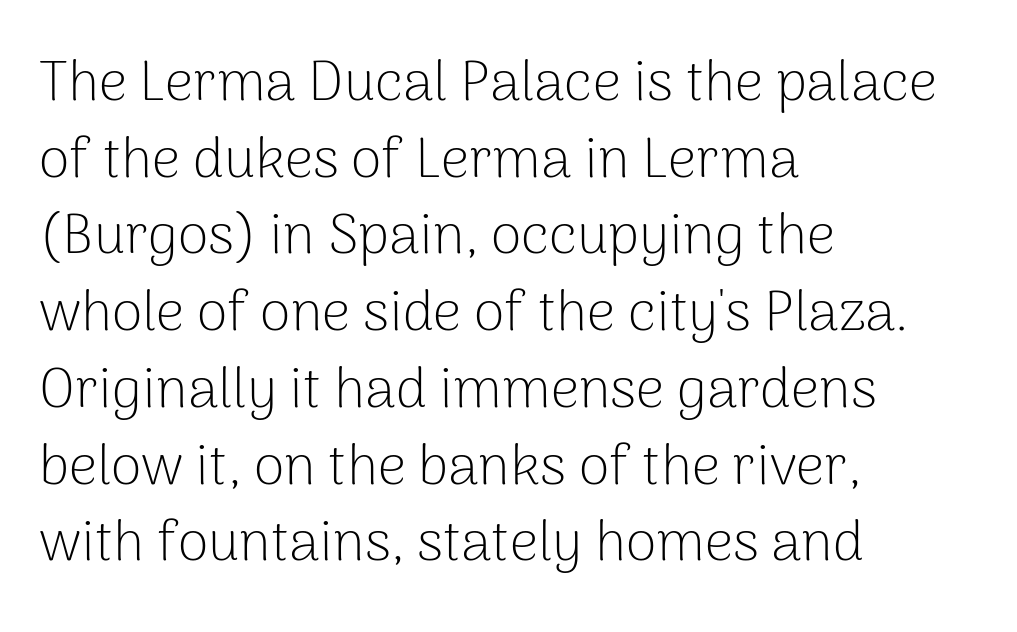
A quiet, ordinary-to-light weight characterises the typeface. Is the letter spacing exaggerated? No — it looks like the ordinary default. The rendering shows plain stroke endings on the letterforms — a sans-serif design. Posture: straight, roman, zero tilt.
